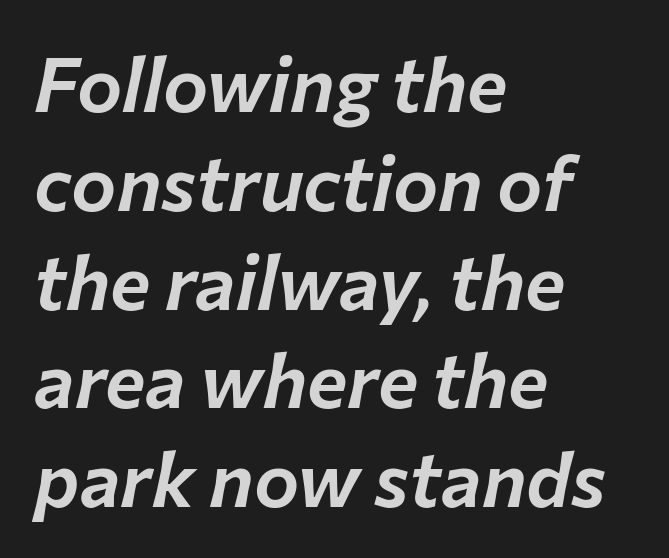
Q: Is the text italic (slanted)? A: Yes, it leans right by about 12 degrees.
Q: Is the text underlined? A: No.
Q: How is the paragraph aligned? A: Left-aligned.
Q: Is the spacing between letters normal or unusually wide? A: Normal.
Q: Is the spacing between lines tight, normal or loose? A: Normal.
Q: Width (condensed, normal, or wide)? A: Normal.
Q: Stroke contrast? A: Low.
Q: x-height? A: Medium.
Q: Monospaced? A: No.
